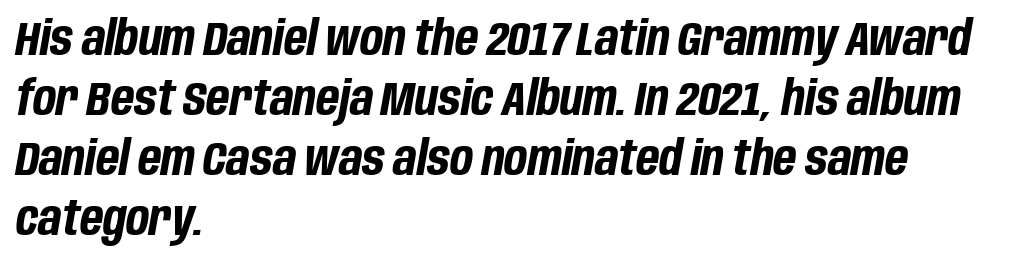
Q: Is the text bold? A: Yes.
Q: Is the text italic (slanted)? A: Yes, it leans right by about 10 degrees.
Q: Is the text underlined? A: No.
Q: How is the paragraph aligned? A: Left-aligned.
Q: Is the spacing between letters normal or unusually wide? A: Normal.
Q: Is the spacing between lines tight, normal or loose? A: Normal.
Q: Width (condensed, normal, or wide)? A: Condensed.
Q: Stroke contrast? A: Low.
Q: x-height? A: Large.
Q: Monospaced? A: No.
